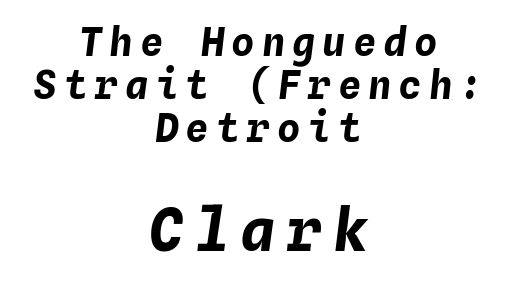
The image shows 59 px bold type, italic (leaning right), monospaced; set centered, tight line spacing (1.1x), not underlined; the second (bottom) block is 1.51x larger; low stroke contrast and a medium x-height.
